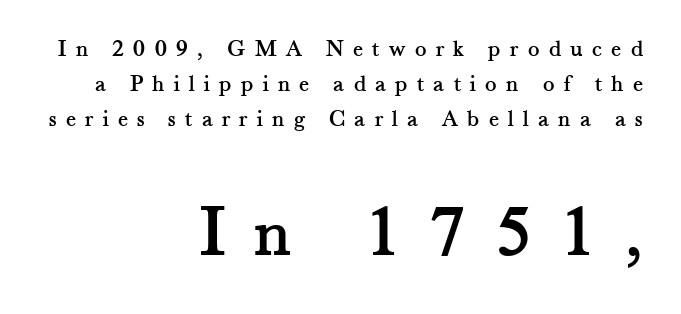
Little horizontal feet cap the strokes, marking this as serif type. A typesetter would call this proportional, since set widths differ per character. Teacher's note: observe the even right margin — that is flush-right alignment. The block of text has a typical density, with ordinary space between rows.
